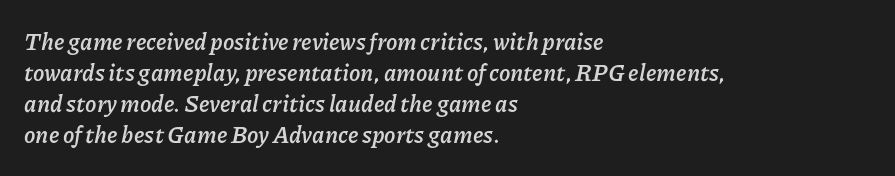
Q: Is the text bold? A: Yes.
Q: Is the text italic (slanted)? A: Yes, it leans right by about 11 degrees.
Q: Is the text underlined? A: No.
Q: How is the paragraph aligned? A: Left-aligned.
Q: Is the spacing between letters normal or unusually wide? A: Normal.
Q: Is the spacing between lines tight, normal or loose? A: Normal.
